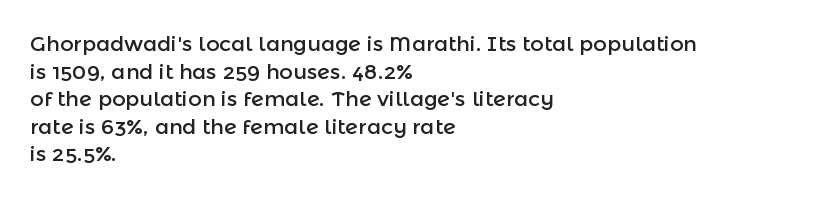
Q: Is the text italic (slanted)? A: No, it is upright.
Q: Is the text underlined? A: No.
Q: How is the paragraph aligned? A: Left-aligned.
Q: Is the spacing between letters normal or unusually wide? A: Normal.
Q: Is the spacing between lines tight, normal or loose? A: Normal.
